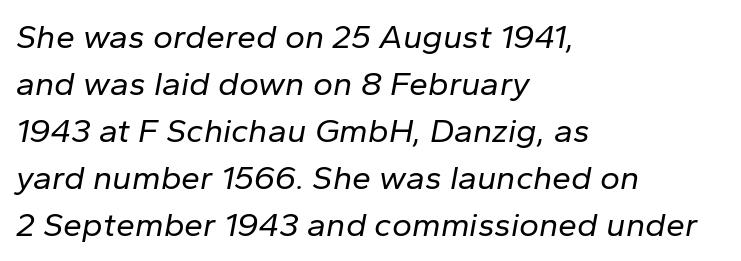
Q: Is the text bold? A: No.
Q: Is the text italic (slanted)? A: Yes, it leans right by about 10 degrees.
Q: Is the text underlined? A: No.
Q: How is the paragraph aligned? A: Left-aligned.
Q: Is the spacing between letters normal or unusually wide? A: Normal.
Q: Is the spacing between lines tight, normal or loose? A: Normal.
Q: Width (condensed, normal, or wide)? A: Normal.
Q: Stroke contrast? A: Low.
Q: x-height? A: Medium.
Q: Monospaced? A: No.
